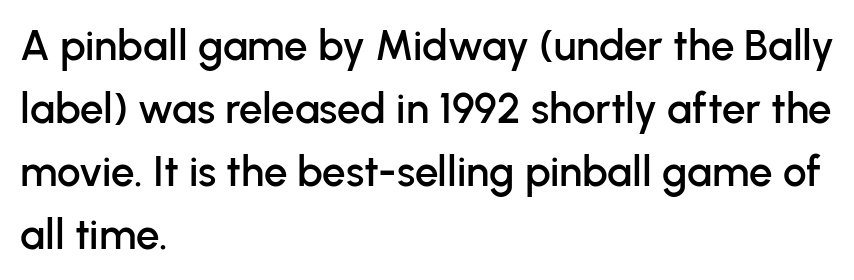
{"serif": "no", "italic": "no", "width": "normal", "stroke_contrast": "low", "x_height": "medium", "monospaced": "no", "underline": "no", "align": "left", "line_spacing": "normal", "line_spacing_ratio": 1.5, "letter_spacing": "normal", "letter_spacing_em": 0.0, "glyph_px": 42}
